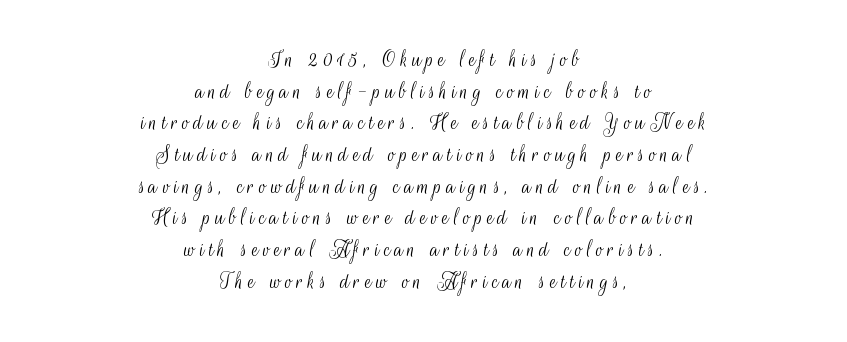
Words float on clear page, feet unadorned. Horizontally, the lines are justified to the midpoint only. The font sits on the lighter half of the weight spectrum, regular included.
